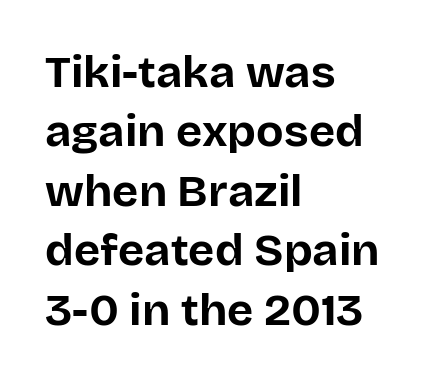
The image shows 45 px bold sans-serif type, upright; set left-aligned, normal line spacing (1.32x), normal letter spacing, not underlined; low stroke contrast and a large x-height.
